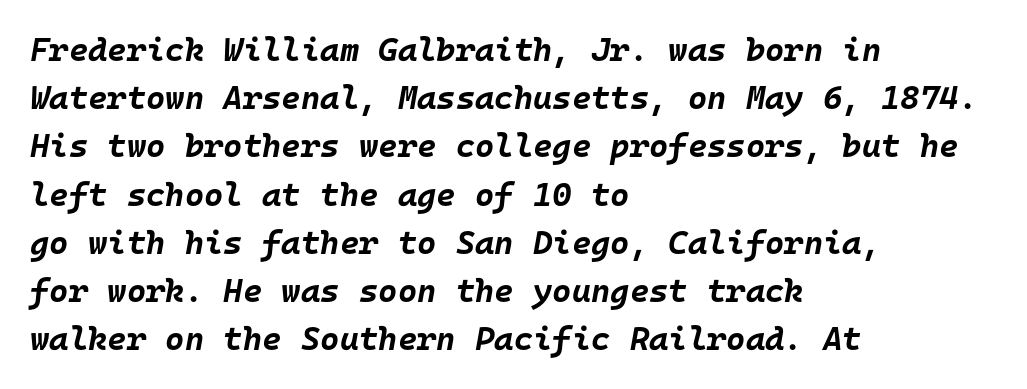
Q: Is the text bold? A: Yes.
Q: Is the text italic (slanted)? A: Yes, it leans right by about 10 degrees.
Q: Is the text underlined? A: No.
Q: How is the paragraph aligned? A: Left-aligned.
Q: Is the spacing between letters normal or unusually wide? A: Normal.
Q: Is the spacing between lines tight, normal or loose? A: Normal.
Q: Width (condensed, normal, or wide)? A: Normal.
Q: Stroke contrast? A: Low.
Q: x-height? A: Large.
Q: Monospaced? A: Yes.
